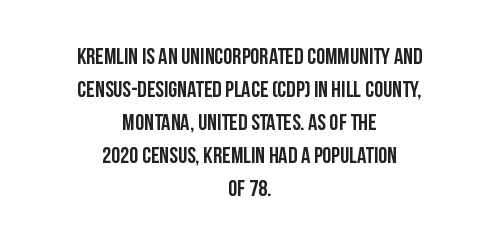
Q: Is the text italic (slanted)? A: No, it is upright.
Q: Is the text underlined? A: No.
Q: How is the paragraph aligned? A: Centered.
Q: Is the spacing between letters normal or unusually wide? A: Normal.
Q: Is the spacing between lines tight, normal or loose? A: Normal.
